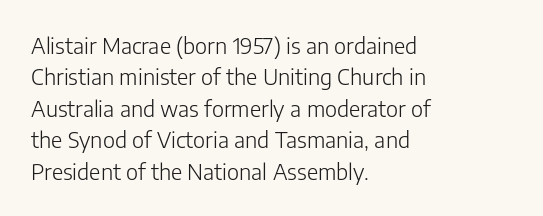
The image shows 22 px text type, upright; set left-aligned, normal line spacing (1.43x), normal letter spacing, not underlined.
